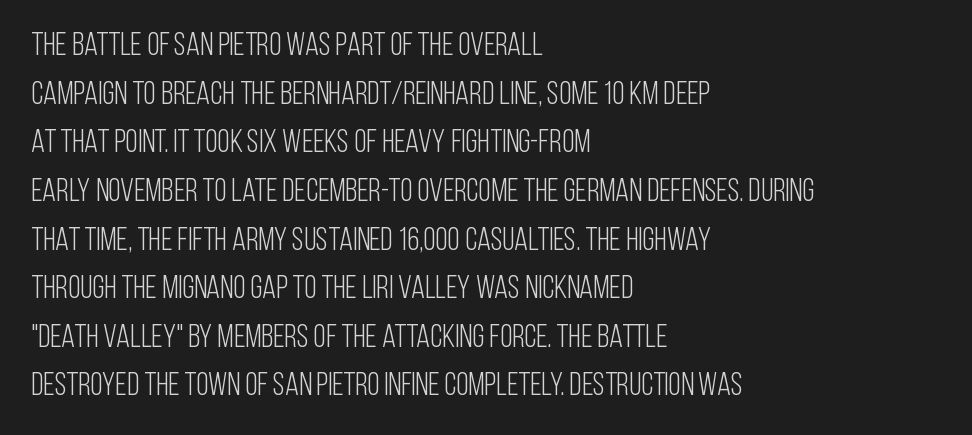
Q: Is the text bold? A: No.
Q: Is the text italic (slanted)? A: No, it is upright.
Q: Is the typeface a serif or a sans-serif typeface? A: Sans-serif.
Q: Is the text underlined? A: No.
Q: How is the paragraph aligned? A: Left-aligned.
Q: Is the spacing between letters normal or unusually wide? A: Normal.
Q: Is the spacing between lines tight, normal or loose? A: Normal.
Q: Width (condensed, normal, or wide)? A: Condensed.
Q: Stroke contrast? A: Low.
Q: x-height? A: Large.
Q: Monospaced? A: No.
